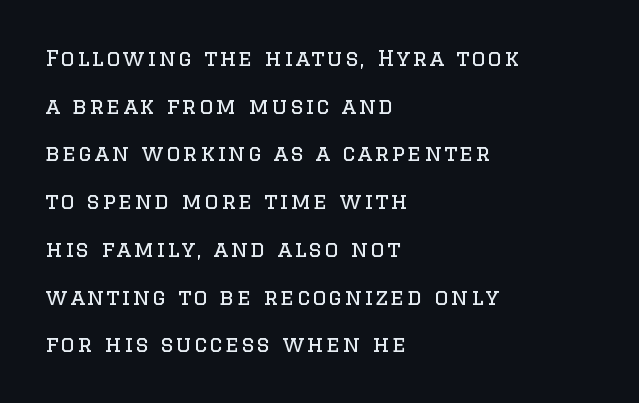
Typeset ragged right — the left edge is the straight one. This is roman type, the default non-slanted kind. Summary of vertical rhythm: relaxed, with wide interline spacing. Descenders hang freely into open space. The face looks like a standard text weight, possibly lighter.
